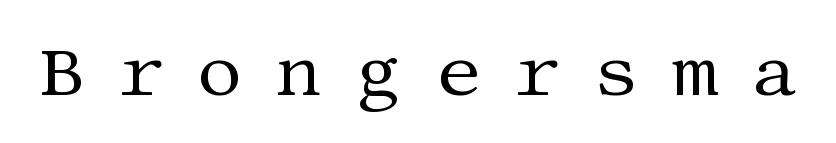
The image shows 72 px regular-weight serif type, upright; set unusually wide letter spacing (+0.46 em), not underlined; medium stroke contrast and a large x-height.
